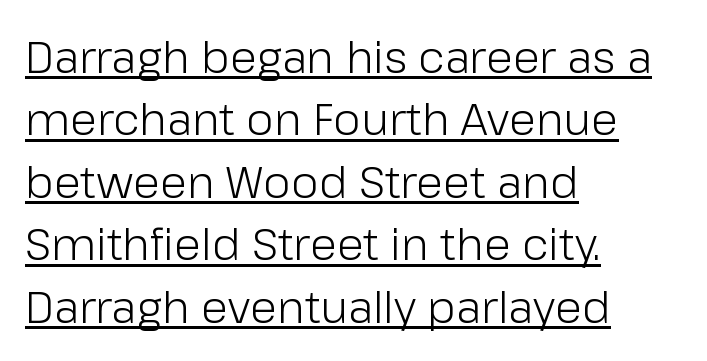
{"serif": "no", "italic": "no", "bold": "no", "weight": "light", "width": "normal", "stroke_contrast": "low", "x_height": "medium", "monospaced": "no", "underline": "yes", "align": "left", "line_spacing": "normal", "line_spacing_ratio": 1.42, "letter_spacing": "normal", "letter_spacing_em": 0.0, "glyph_px": 44}
